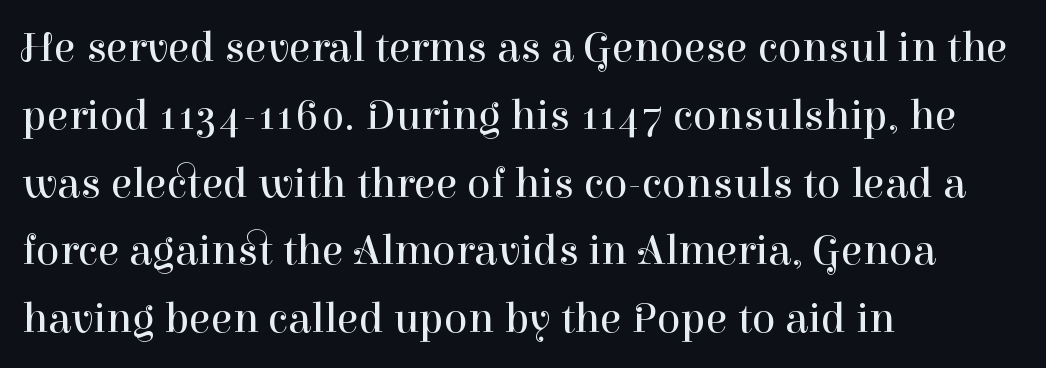
Q: Is the text bold? A: No.
Q: Is the text italic (slanted)? A: No, it is upright.
Q: Is the typeface a serif or a sans-serif typeface? A: Serif.
Q: Is the text underlined? A: No.
Q: How is the paragraph aligned? A: Left-aligned.
Q: Is the spacing between letters normal or unusually wide? A: Normal.
Q: Is the spacing between lines tight, normal or loose? A: Normal.
Q: Width (condensed, normal, or wide)? A: Normal.
Q: Stroke contrast? A: High.
Q: x-height? A: Medium.
Q: Monospaced? A: No.
